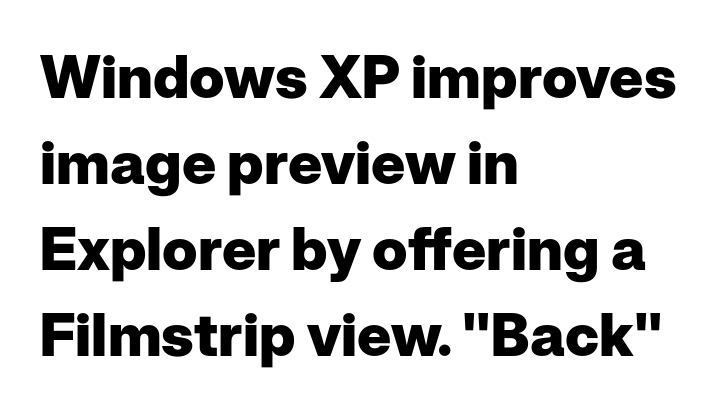
{"serif": "no", "italic": "no", "bold": "yes", "weight": "heavy", "width": "normal", "stroke_contrast": "low", "x_height": "medium", "monospaced": "no", "underline": "no", "align": "left", "line_spacing": "normal", "line_spacing_ratio": 1.46, "letter_spacing": "normal", "letter_spacing_em": 0.0, "glyph_px": 59}
